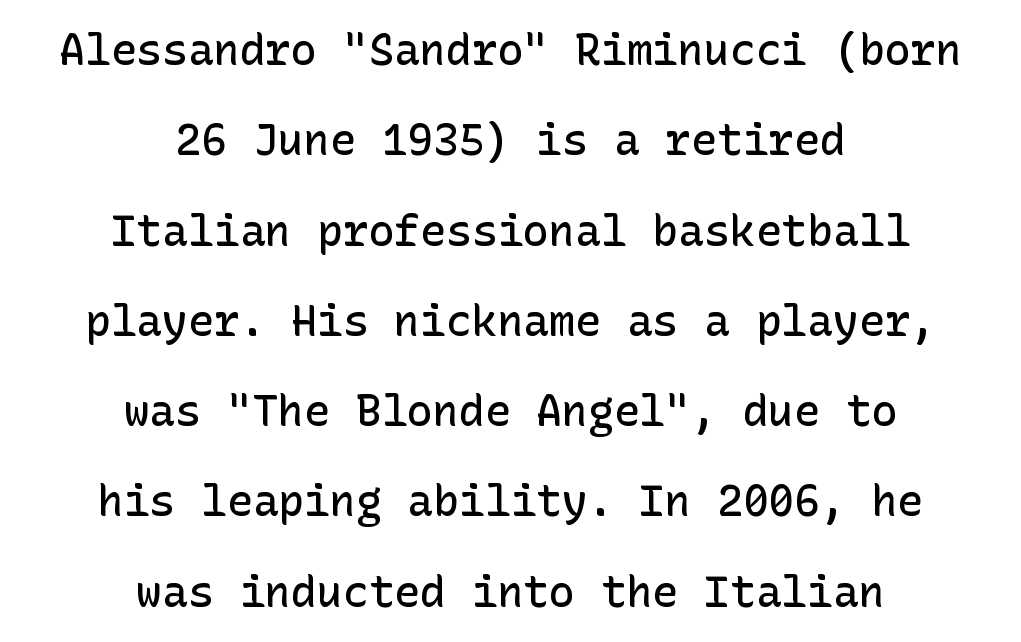
{"serif": "no", "italic": "no", "bold": "semi", "weight": "semibold", "width": "normal", "stroke_contrast": "low", "x_height": "medium", "underline": "no", "align": "center", "line_spacing": "loose", "line_spacing_ratio": 2.1, "letter_spacing": "normal", "letter_spacing_em": 0.0, "glyph_px": 43}
